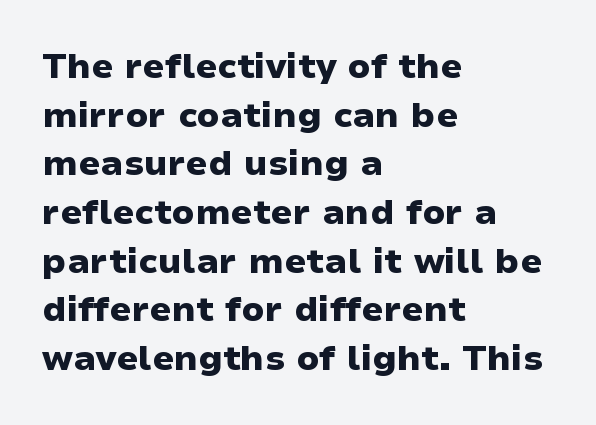
The strokes are fattened all the way to bold. Each letter keeps its own natural width here, so spacing adapts to shape. What stands out about the letter spacing? Nothing — it is the standard amount. Unlike italic type, these characters show no tilt at all.
